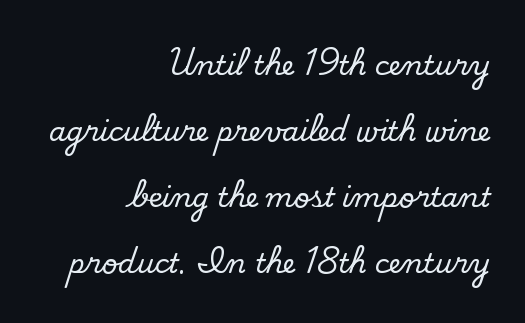
Check the space under the baseline: it is left empty. Rows of type keep a wide berth in the vertical direction. Inter-character spacing is left at the font's built-in metrics. This rendering uses right alignment, leaving the left contour irregular.
